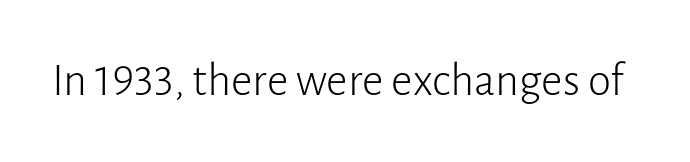
Classification — sans serif. These lines keep a tight, regular rhythm from letter to letter. Note the varied advance widths — an 'i' is clearly narrower than an 'm'. Nope, not italic — everything's standing straight.
